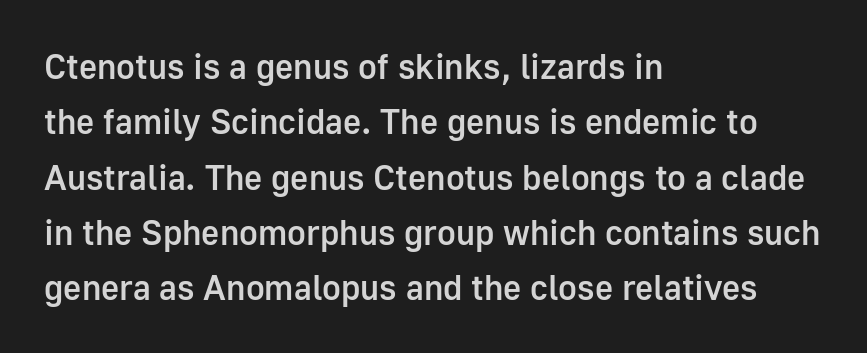
{"serif": "no", "italic": "no", "bold": "semi", "weight": "semibold", "width": "normal", "stroke_contrast": "low", "x_height": "medium", "monospaced": "no", "underline": "no", "align": "left", "line_spacing": "normal", "line_spacing_ratio": 1.58, "letter_spacing": "normal", "letter_spacing_em": 0.0, "glyph_px": 35}
